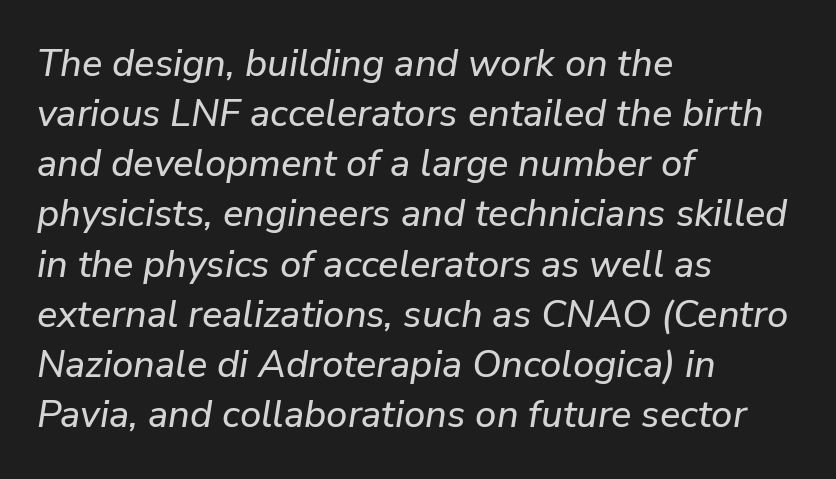
{"italic": "yes", "lean": "right", "slant_degrees": 9, "width": "normal", "stroke_contrast": "low", "x_height": "medium", "monospaced": "no", "underline": "no", "align": "left", "line_spacing": "normal", "line_spacing_ratio": 1.32, "letter_spacing": "normal", "letter_spacing_em": 0.0, "glyph_px": 38}
